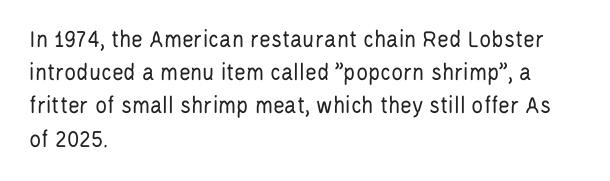
The image shows 25 px text type, upright; set left-aligned, normal line spacing (1.33x), normal letter spacing, not underlined.
